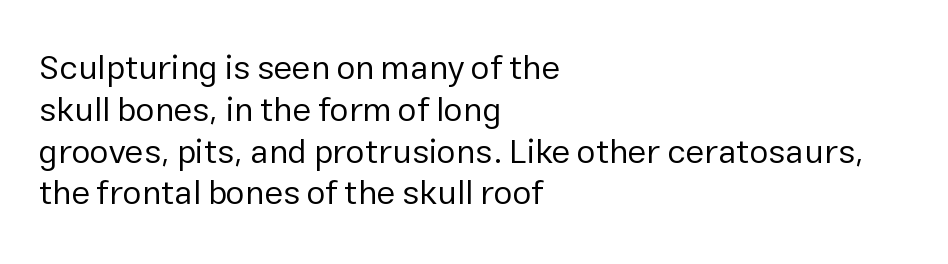
Q: Is the text bold? A: No.
Q: Is the text italic (slanted)? A: No, it is upright.
Q: Is the typeface a serif or a sans-serif typeface? A: Sans-serif.
Q: Is the text underlined? A: No.
Q: How is the paragraph aligned? A: Left-aligned.
Q: Is the spacing between letters normal or unusually wide? A: Normal.
Q: Width (condensed, normal, or wide)? A: Normal.
Q: Stroke contrast? A: Low.
Q: x-height? A: Medium.
Q: Monospaced? A: No.
